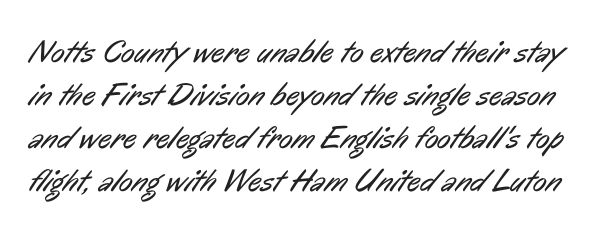
Q: Is the text bold? A: No.
Q: Is the typeface a serif or a sans-serif typeface? A: Sans-serif.
Q: Is the text underlined? A: No.
Q: Is the spacing between letters normal or unusually wide? A: Normal.
Q: Is the spacing between lines tight, normal or loose? A: Normal.
Q: Width (condensed, normal, or wide)? A: Condensed.
Q: Stroke contrast? A: Low.
Q: x-height? A: Medium.
Q: Monospaced? A: No.
